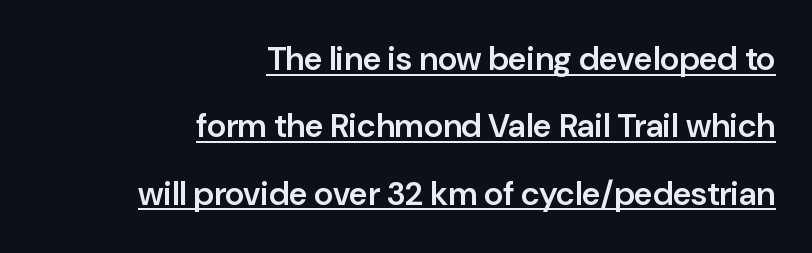
The image shows 33 px semibold sans-serif type, upright; set right-aligned, loose line spacing (2.04x), normal letter spacing, underlined; low stroke contrast and a medium x-height.
